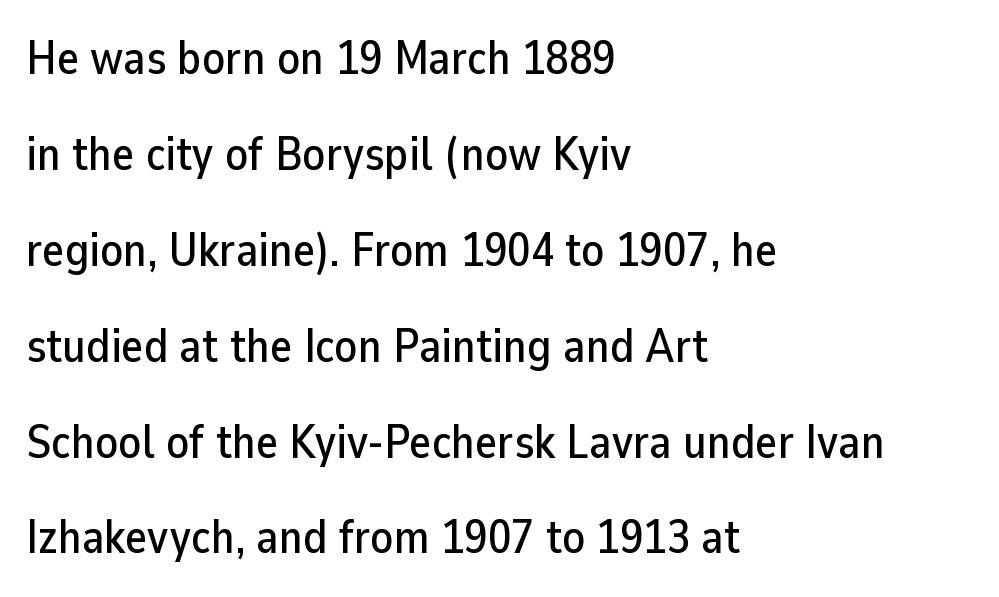
A typesetter would call this proportional, since set widths differ per character. Honestly, the rows look like they've been pulled way apart. The string is rendered with underlining switched off. Every character sits straight up, as roman type does. To sum up the face: it is a sans, with no serifs.
